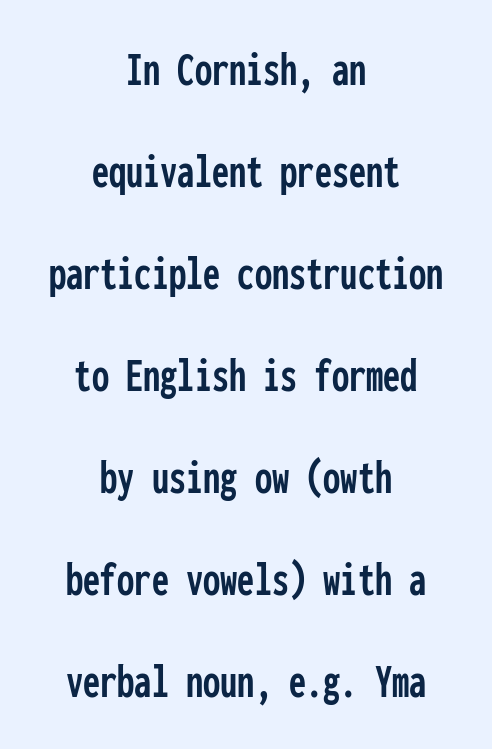
Q: Is the text italic (slanted)? A: No, it is upright.
Q: Is the typeface a serif or a sans-serif typeface? A: Sans-serif.
Q: Is the text underlined? A: No.
Q: How is the paragraph aligned? A: Centered.
Q: Is the spacing between letters normal or unusually wide? A: Normal.
Q: Is the spacing between lines tight, normal or loose? A: Loose.
Q: Width (condensed, normal, or wide)? A: Condensed.
Q: Stroke contrast? A: Low.
Q: x-height? A: Medium.
Q: Monospaced? A: Yes.
